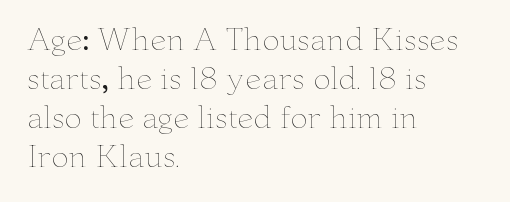
{"italic": "no", "bold": "no", "weight": "thin", "width": "wide", "stroke_contrast": "low", "x_height": "small", "monospaced": "no", "underline": "no", "align": "left", "line_spacing": "normal", "line_spacing_ratio": 1.35, "letter_spacing": "normal", "letter_spacing_em": 0.0, "glyph_px": 29}
